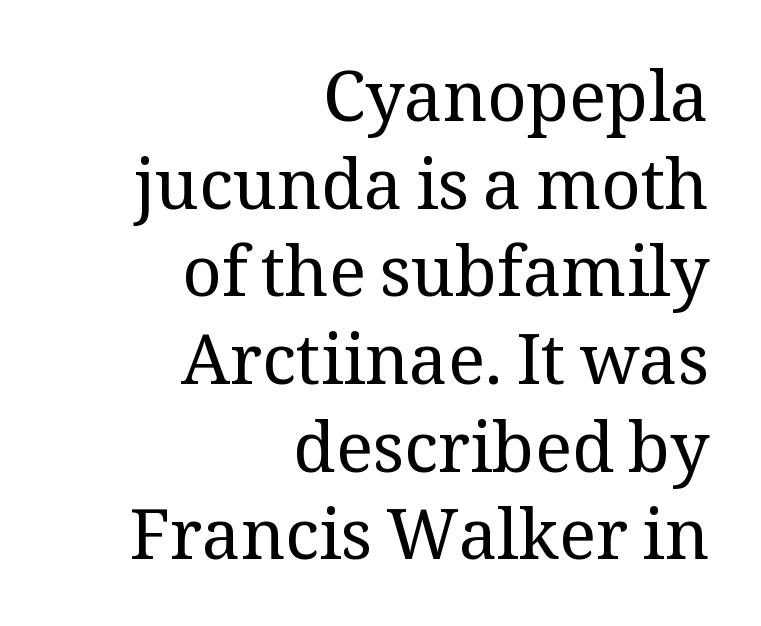
The image shows 69 px regular-weight serif type, upright; set right-aligned, normal line spacing (1.27x), normal letter spacing, not underlined; medium stroke contrast and a medium x-height.
